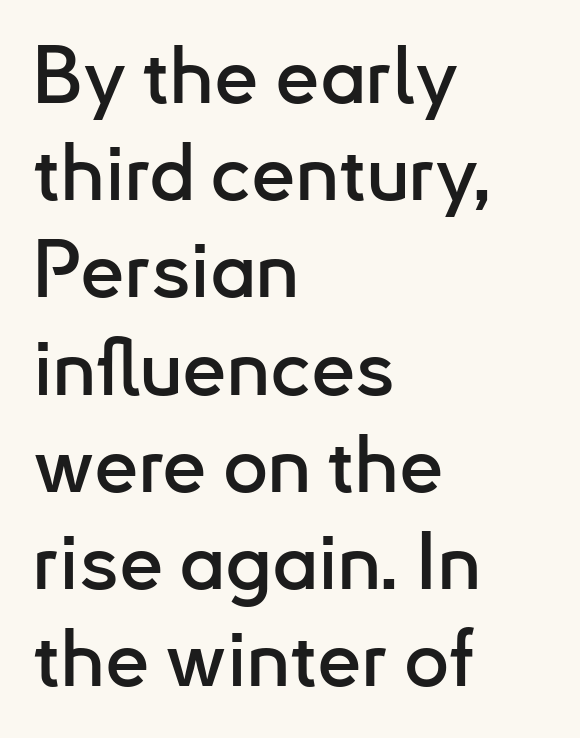
{"serif": "no", "italic": "no", "width": "normal", "stroke_contrast": "low", "x_height": "small", "monospaced": "no", "underline": "no", "align": "left", "line_spacing_ratio": 1.23, "letter_spacing": "normal", "letter_spacing_em": 0.0, "glyph_px": 79}
